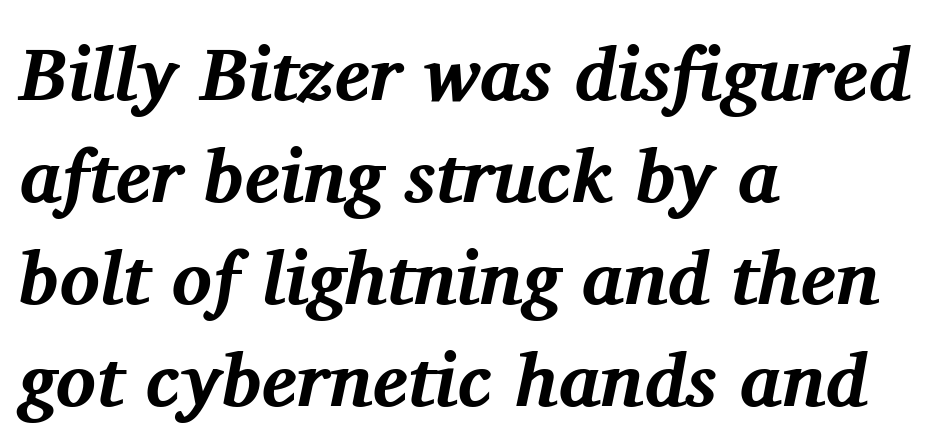
Q: Is the text bold? A: Yes.
Q: Is the text italic (slanted)? A: Yes, it leans right by about 11 degrees.
Q: Is the typeface a serif or a sans-serif typeface? A: Serif.
Q: Is the text underlined? A: No.
Q: How is the paragraph aligned? A: Left-aligned.
Q: Is the spacing between letters normal or unusually wide? A: Normal.
Q: Is the spacing between lines tight, normal or loose? A: Normal.
Q: Width (condensed, normal, or wide)? A: Normal.
Q: Stroke contrast? A: Medium.
Q: x-height? A: Medium.
Q: Monospaced? A: No.
